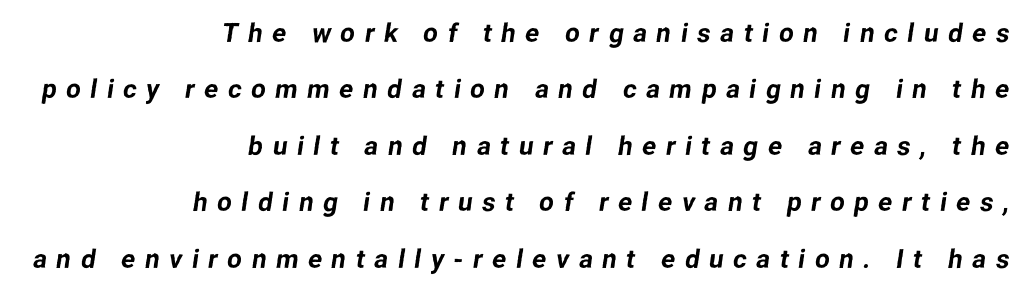
The image shows 26 px text type; set right-aligned, loose line spacing (2.17x), unusually wide letter spacing (+0.37 em), not underlined.
